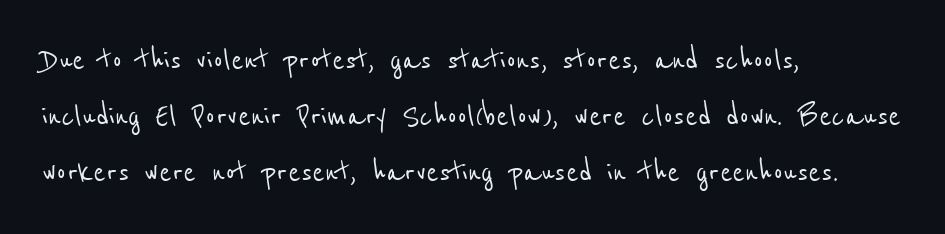
The image shows 37 px condensed sans-serif type; set left-aligned, normal line spacing (1.51x), normal letter spacing, not underlined; low stroke contrast and a medium x-height.
